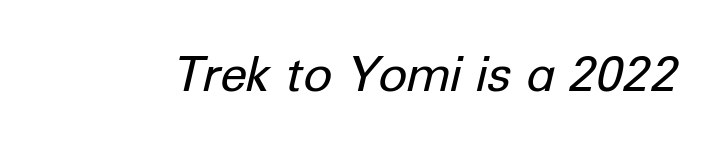
Note the varied advance widths — an 'i' is clearly narrower than an 'm'. Tracking value appears to be zero — textbook default spacing. The letters are slanted; this is an italic face. Weight: in the light-to-regular range. Only glyphs here, with clear space below each row.
